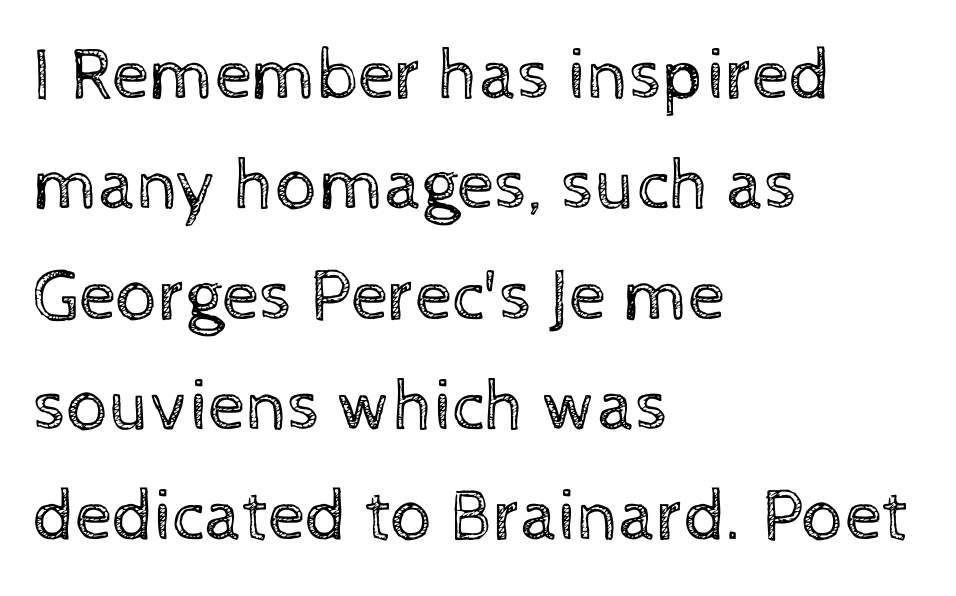
{"italic": "no", "bold": "no", "weight": "regular", "width": "normal", "x_height": "medium", "monospaced": "no", "underline": "no", "align": "left", "line_spacing": "normal", "line_spacing_ratio": 1.49, "letter_spacing": "normal", "letter_spacing_em": 0.0, "glyph_px": 74}
